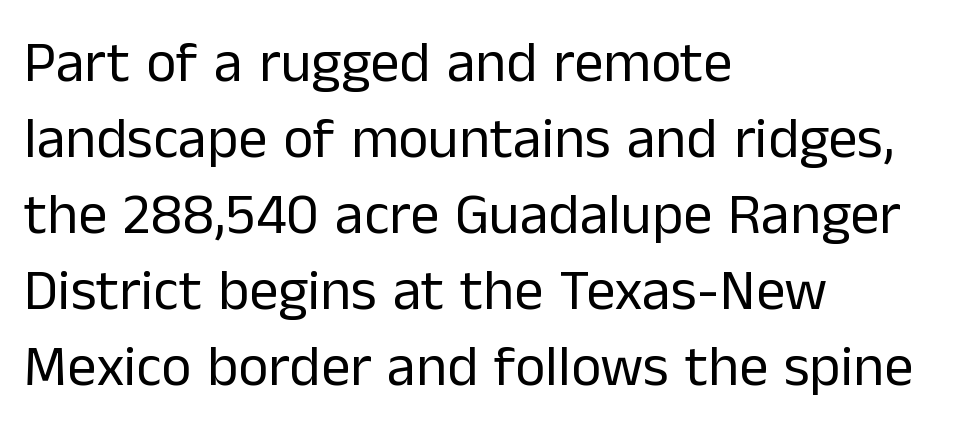
{"serif": "no", "italic": "no", "bold": "no", "weight": "regular", "width": "normal", "stroke_contrast": "low", "x_height": "medium", "monospaced": "no", "underline": "no", "align": "left", "line_spacing": "normal", "line_spacing_ratio": 1.31, "letter_spacing": "normal", "letter_spacing_em": 0.0, "glyph_px": 58}
